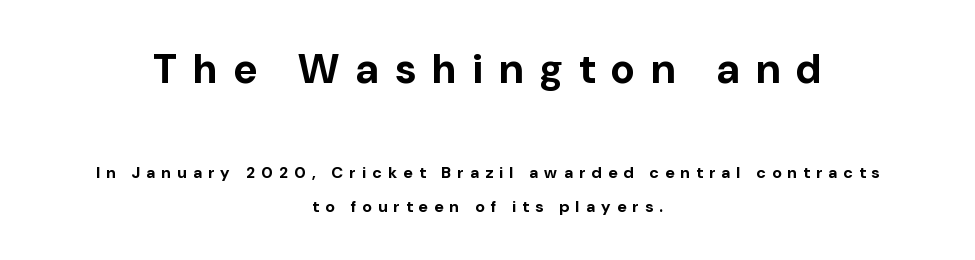
The image shows 41 px bold sans-serif type, upright; set centered, loose line spacing (2.13x), unusually wide letter spacing (+0.4 em), not underlined; the first (top) block is 2.56x larger; low stroke contrast and a medium x-height.
